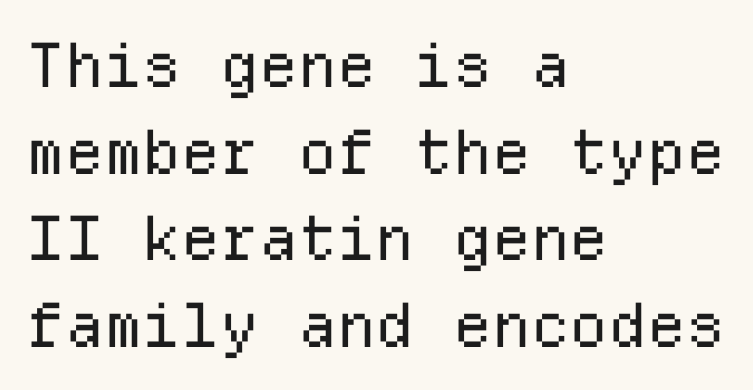
Notice how the passage keeps a crisp vertical edge on the left only. Line spacing here is normal. Default kerning and tracking; the words read as compact shapes. Weight class: somewhere from thin through regular.
